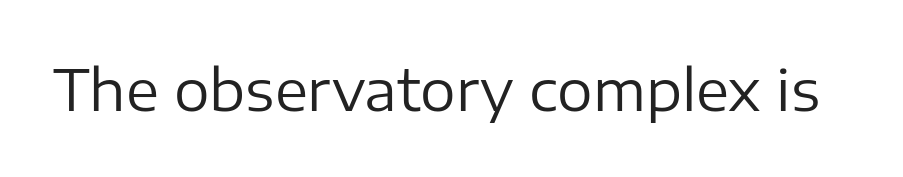
Q: Is the text bold? A: No.
Q: Is the text italic (slanted)? A: No, it is upright.
Q: Is the typeface a serif or a sans-serif typeface? A: Sans-serif.
Q: Is the text underlined? A: No.
Q: Is the spacing between letters normal or unusually wide? A: Normal.
Q: Width (condensed, normal, or wide)? A: Normal.
Q: Stroke contrast? A: Low.
Q: x-height? A: Medium.
Q: Monospaced? A: No.
